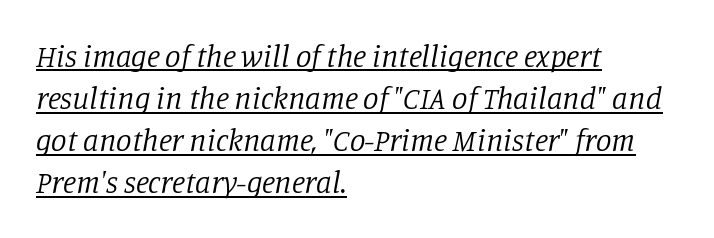
The image shows 31 px regular-weight serif type, italic (leaning right); set left-aligned, normal line spacing (1.36x), normal letter spacing, underlined; low stroke contrast and a large x-height.
